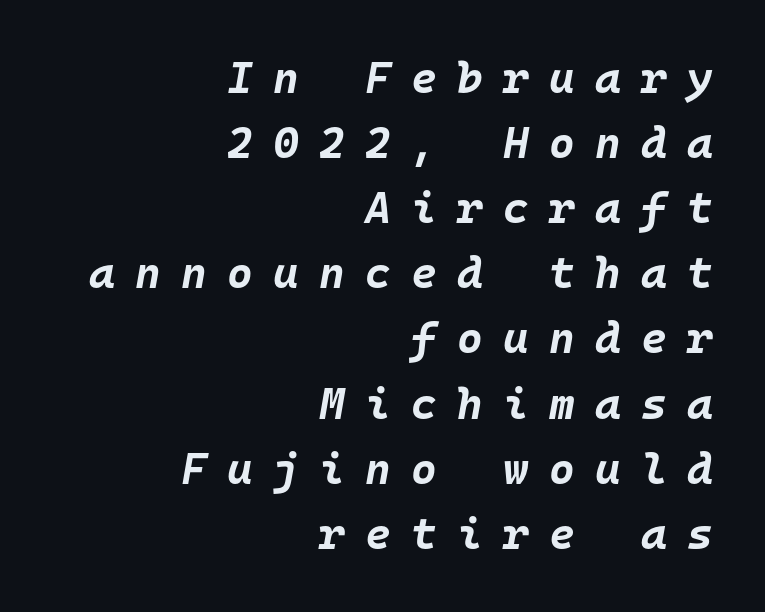
The image shows 44 px bold type, italic (leaning right), monospaced; set right-aligned, normal line spacing (1.48x), unusually wide letter spacing (+0.46 em), not underlined; low stroke contrast and a large x-height.
